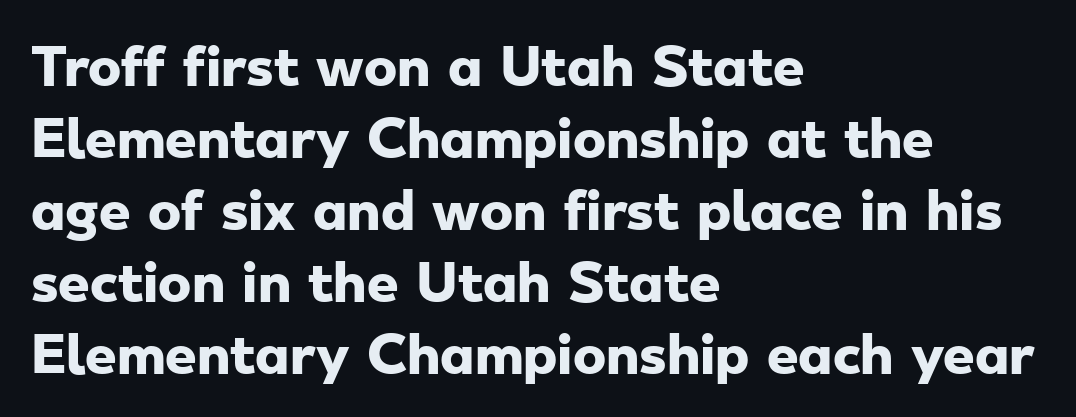
{"serif": "no", "bold": "yes", "weight": "heavy", "width": "wide", "stroke_contrast": "low", "x_height": "small", "monospaced": "no", "underline": "no", "align": "left", "line_spacing": "normal", "line_spacing_ratio": 1.44, "letter_spacing": "normal", "letter_spacing_em": 0.0, "glyph_px": 50}
